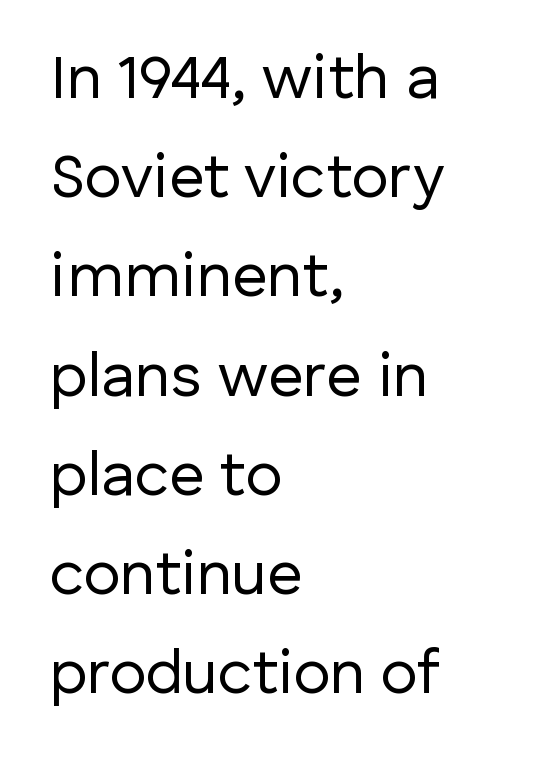
Horizontal alignment here is leftward, the default for most running prose. The typography opts for an upright posture over an oblique one. Evenly set lines give the paragraph a standard silhouette. Proportional: the letters do not fall into vertical columns. Typographically, this falls in the sans-serif category. Tracking value appears to be zero — textbook default spacing.
